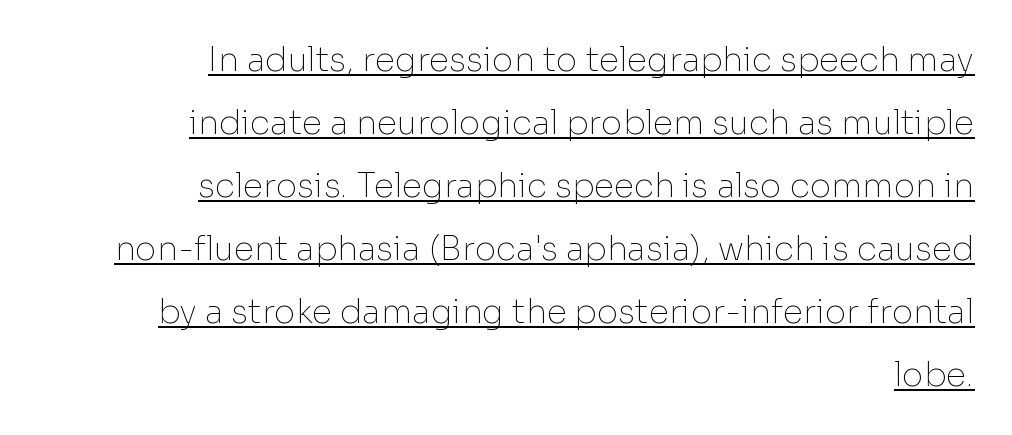
{"serif": "no", "italic": "no", "bold": "no", "weight": "thin", "width": "normal", "stroke_contrast": "low", "x_height": "medium", "monospaced": "no", "underline": "yes", "align": "right", "line_spacing": "loose", "line_spacing_ratio": 1.91, "letter_spacing": "normal", "letter_spacing_em": 0.0, "glyph_px": 33}
